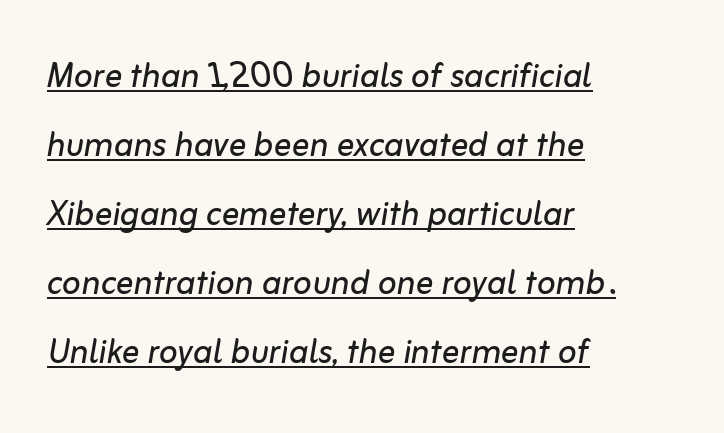
{"italic": "yes", "lean": "right", "slant_degrees": 10, "bold": "no", "weight": "regular", "width": "normal", "stroke_contrast": "low", "x_height": "medium", "monospaced": "no", "underline": "yes", "align": "left", "line_spacing": "normal", "line_spacing_ratio": 1.57, "letter_spacing": "normal", "letter_spacing_em": 0.0, "glyph_px": 44}
